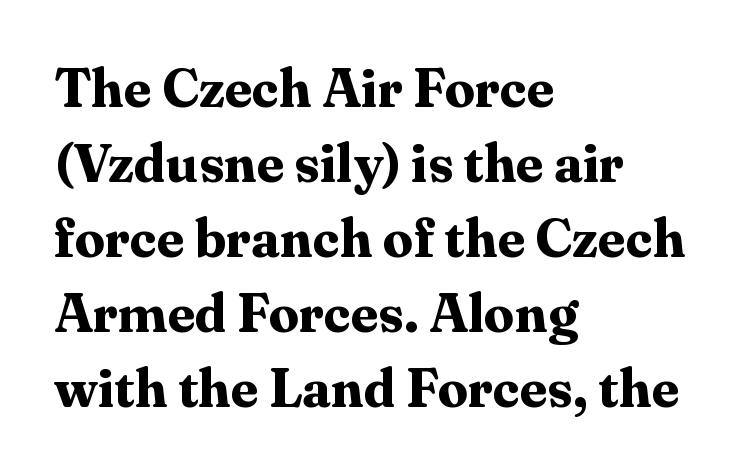
Alignment: flush left. Every character sits straight up, as roman type does. Clear beneath every line of the passage. Successive baselines arrive at the customary interval. Glyph-to-glyph distance matches everyday printed text. The sample has been set heavy, in full bold.
